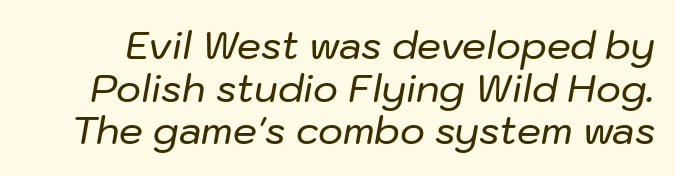
Q: Is the text italic (slanted)? A: Yes, it leans right by about 10 degrees.
Q: Is the text underlined? A: No.
Q: Is the spacing between letters normal or unusually wide? A: Normal.
Q: Is the spacing between lines tight, normal or loose? A: Tight.
Q: Width (condensed, normal, or wide)? A: Normal.
Q: Stroke contrast? A: Low.
Q: x-height? A: Medium.
Q: Monospaced? A: No.
